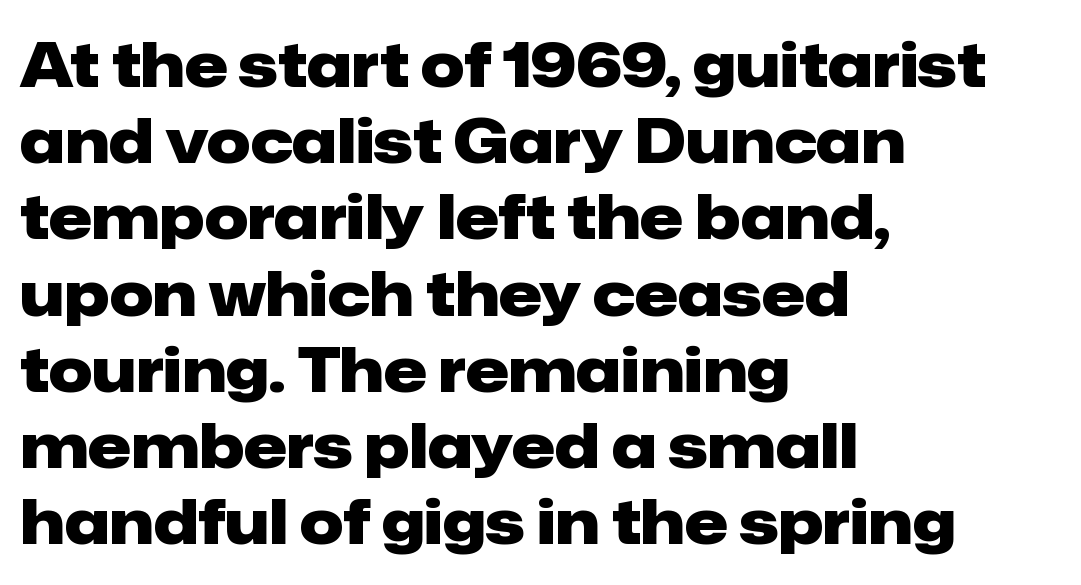
{"serif": "no", "italic": "no", "bold": "yes", "weight": "heavy", "width": "normal", "stroke_contrast": "low", "x_height": "medium", "monospaced": "no", "underline": "no", "align": "left", "line_spacing": "normal", "line_spacing_ratio": 1.25, "letter_spacing": "normal", "letter_spacing_em": 0.0, "glyph_px": 61}
